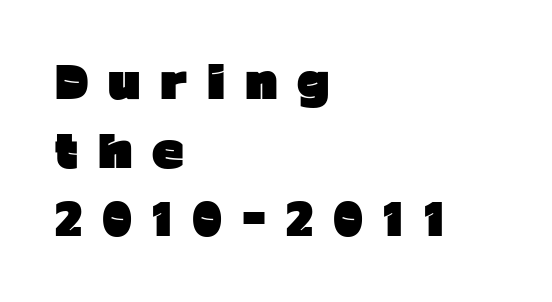
{"serif": "no", "italic": "no", "bold": "yes", "weight": "heavy", "width": "normal", "stroke_contrast": "low", "x_height": "medium", "monospaced": "no", "underline": "no", "align": "left", "line_spacing": "normal", "line_spacing_ratio": 1.56, "letter_spacing": "wide", "letter_spacing_em": 0.45, "glyph_px": 44}
